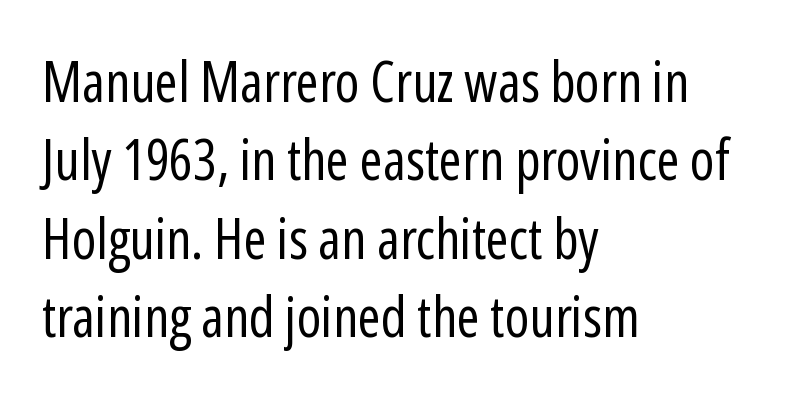
Q: Is the text bold? A: No.
Q: Is the text italic (slanted)? A: No, it is upright.
Q: Is the typeface a serif or a sans-serif typeface? A: Sans-serif.
Q: Is the text underlined? A: No.
Q: How is the paragraph aligned? A: Left-aligned.
Q: Is the spacing between letters normal or unusually wide? A: Normal.
Q: Is the spacing between lines tight, normal or loose? A: Normal.
Q: Width (condensed, normal, or wide)? A: Condensed.
Q: Stroke contrast? A: Low.
Q: x-height? A: Medium.
Q: Monospaced? A: No.
